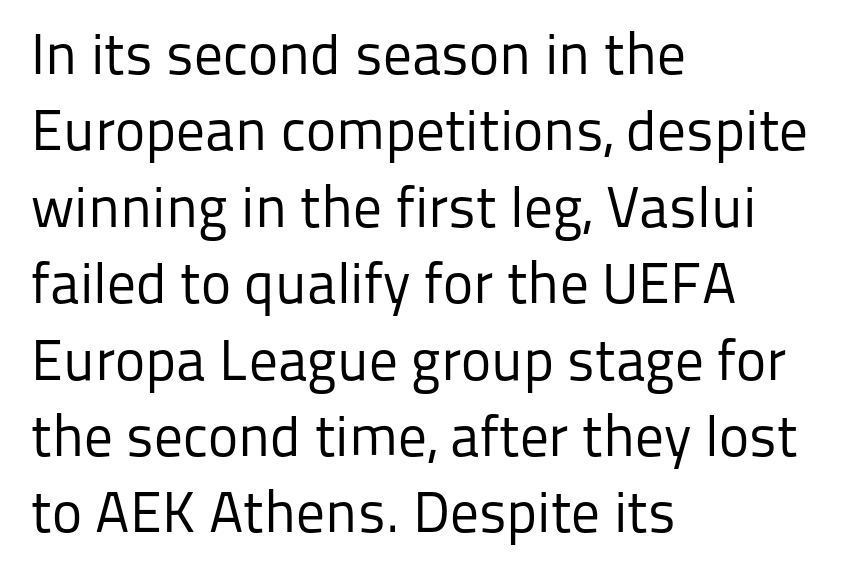
{"serif": "no", "italic": "no", "bold": "no", "weight": "regular", "width": "normal", "stroke_contrast": "low", "x_height": "medium", "monospaced": "no", "underline": "no", "align": "left", "line_spacing": "normal", "line_spacing_ratio": 1.34, "letter_spacing": "normal", "letter_spacing_em": 0.0, "glyph_px": 57}
